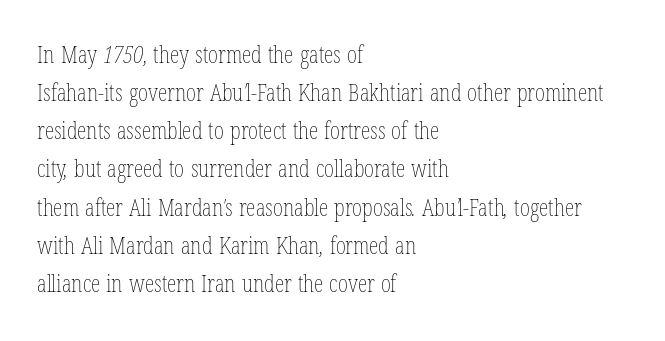
The space beneath each line is pristine and unruled. A normal amount of white space separates one row of letters from the next. Stem width sits at or under what a default text font uses. Alignment: flush left. Tracking here is standard; glyphs follow each other at the usual distance.
